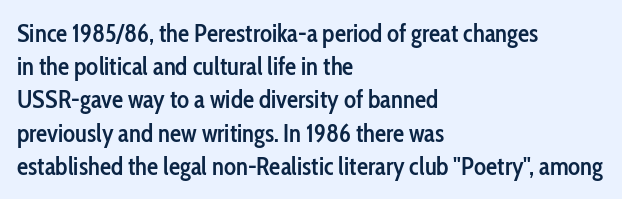
The image shows 25 px text type, upright; set left-aligned, normal line spacing (1.33x), normal letter spacing, not underlined.
